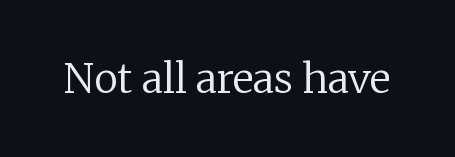
Examine the stroke ends and you'll spot serifs. Note the varied advance widths — an 'i' is clearly narrower than an 'm'. Caption: standard tracking, unaltered. This sample uses an upright cut, with every glyph sitting square on the baseline. The gap between lines stays unmarked. The font sits on the lighter half of the weight spectrum, regular included.
